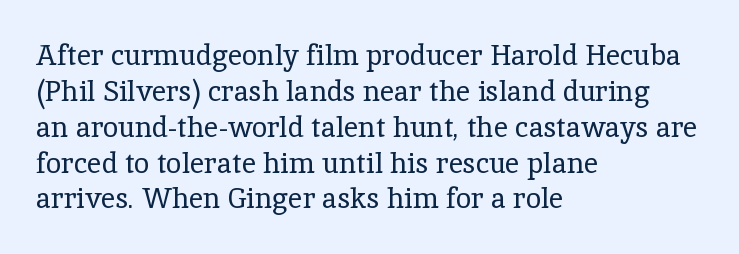
Typeset ragged right — the left edge is the straight one. Look at the tracking — it's just the regular setting, nothing added. In terms of posture, this sample is upright. Proportional: the letters do not fall into vertical columns.
